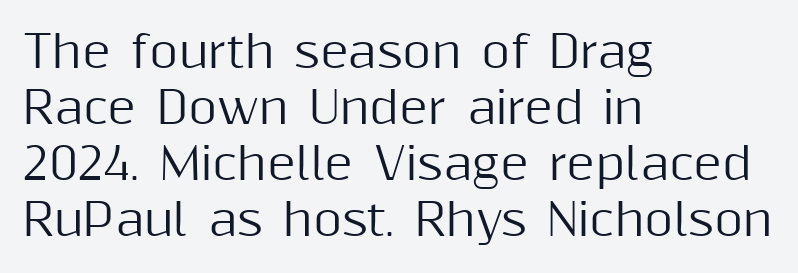
{"serif": "no", "italic": "no", "width": "normal", "stroke_contrast": "medium", "x_height": "medium", "monospaced": "no", "underline": "no", "align": "left", "line_spacing": "normal", "line_spacing_ratio": 1.27, "letter_spacing": "normal", "letter_spacing_em": 0.0, "glyph_px": 44}
